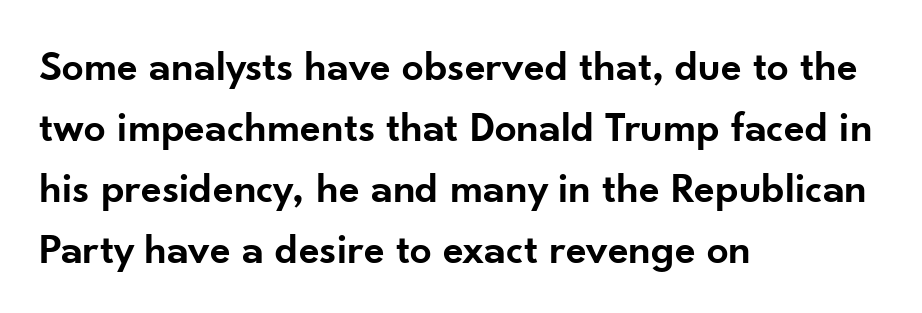
The image shows 43 px semibold sans-serif type, upright; set left-aligned, normal line spacing (1.42x), normal letter spacing, not underlined; low stroke contrast and a small x-height.
